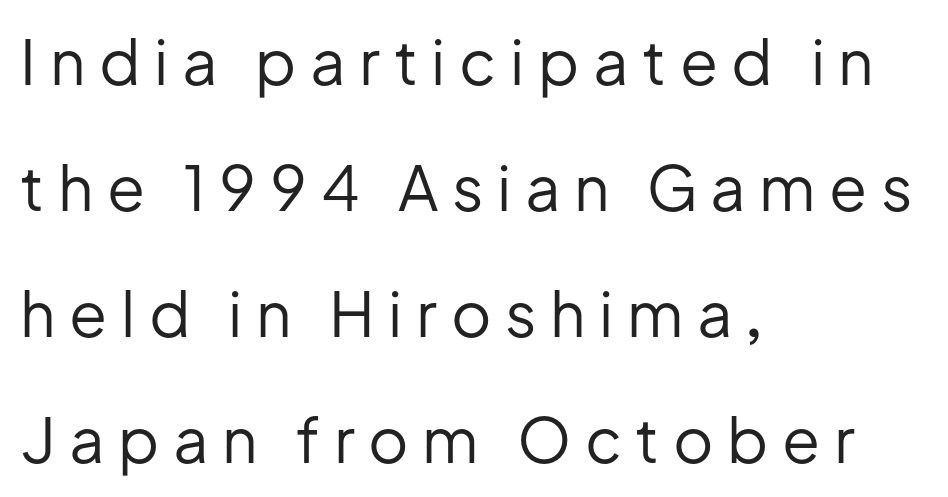
Clear beneath every line of the passage. There is plenty of visible air inserted between adjacent glyphs. The text block is weighted toward the left margin, trailing off unevenly rightward. Horizontal bands of white between lines are thick stripes. I'd call this a sans setting — the letters go barefoot.
